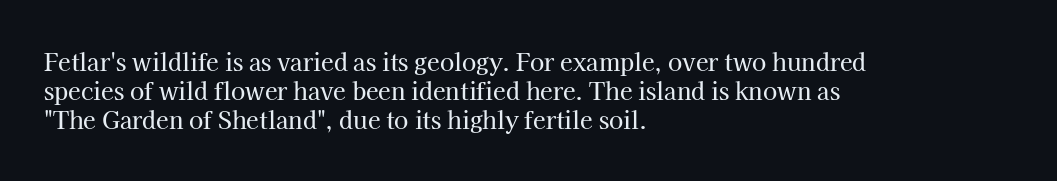
Interline gaps are of average width in this sample. Short note: letters normally spaced. Posture: vertical. The strip under each line holds only bare page. Which margin do the lines hug? The left one — the right edge is uneven.
